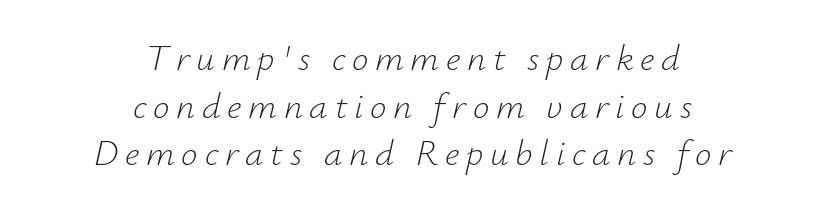
Q: Is the text bold? A: No.
Q: Is the text italic (slanted)? A: Yes, it leans right by about 12 degrees.
Q: Is the text underlined? A: No.
Q: How is the paragraph aligned? A: Centered.
Q: Is the spacing between lines tight, normal or loose? A: Normal.
Q: Width (condensed, normal, or wide)? A: Normal.
Q: Stroke contrast? A: Low.
Q: x-height? A: Small.
Q: Monospaced? A: No.
